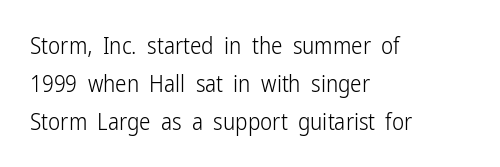
{"italic": "no", "bold": "no", "underline": "no", "align": "left", "line_spacing": "normal", "line_spacing_ratio": 1.65, "letter_spacing": "normal", "letter_spacing_em": 0.0, "glyph_px": 23}
